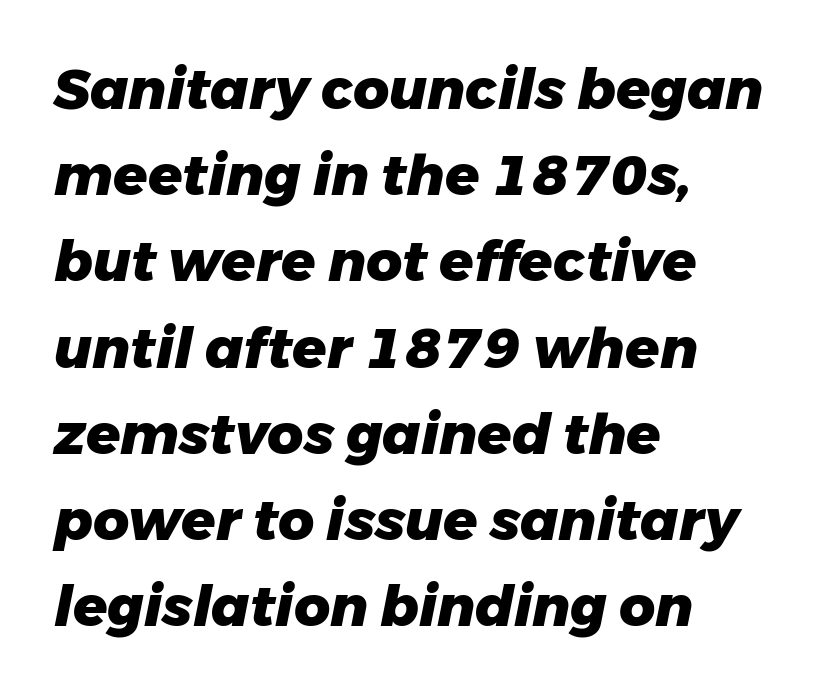
A full-strength bold gives these letters their thick strokes. Line starts are locked; line ends wander. The letters advance in unequal steps, a hallmark of proportional type. There's an unmistakable incline to the writing here.
